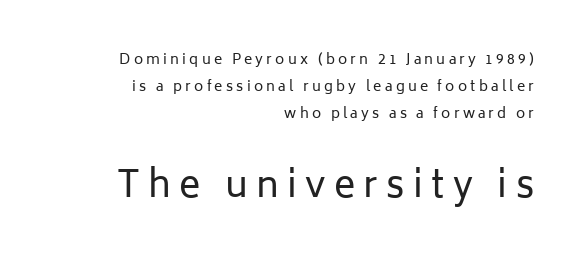
Q: Is the text bold? A: No.
Q: Is the text italic (slanted)? A: No, it is upright.
Q: Is the typeface a serif or a sans-serif typeface? A: Sans-serif.
Q: Is the text underlined? A: No.
Q: How is the paragraph aligned? A: Right-aligned.
Q: Is the spacing between letters normal or unusually wide? A: Unusually wide.
Q: Is the spacing between lines tight, normal or loose? A: Loose.
Q: Which block of text is set in a larger size, the first (top) or the second (bottom)? A: The second (bottom) one.
Q: Width (condensed, normal, or wide)? A: Normal.
Q: Stroke contrast? A: Low.
Q: x-height? A: Medium.
Q: Monospaced? A: No.
